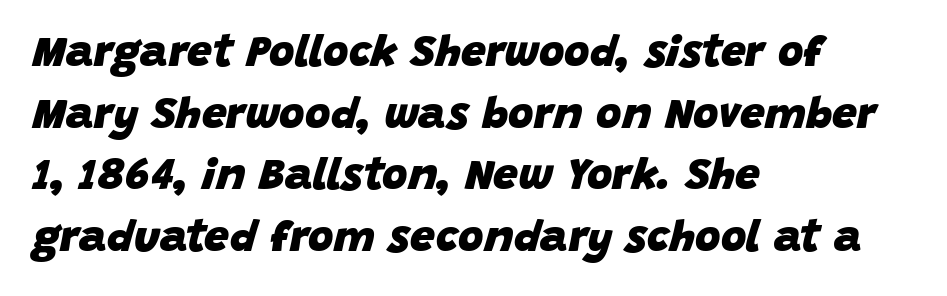
{"italic": "yes", "lean": "right", "slant_degrees": 15, "bold": "yes", "weight": "heavy", "width": "normal", "stroke_contrast": "low", "x_height": "large", "monospaced": "no", "underline": "no", "align": "left", "line_spacing": "normal", "line_spacing_ratio": 1.4, "letter_spacing": "normal", "letter_spacing_em": 0.0, "glyph_px": 44}
